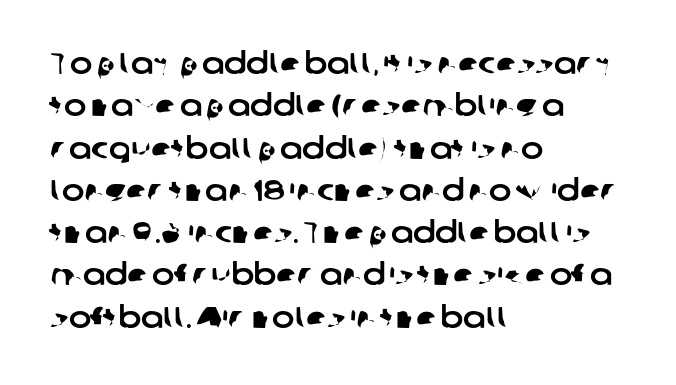
The image shows 30 px sans-serif type; set left-aligned, normal line spacing (1.41x), normal letter spacing, not underlined; low stroke contrast and a medium x-height.
